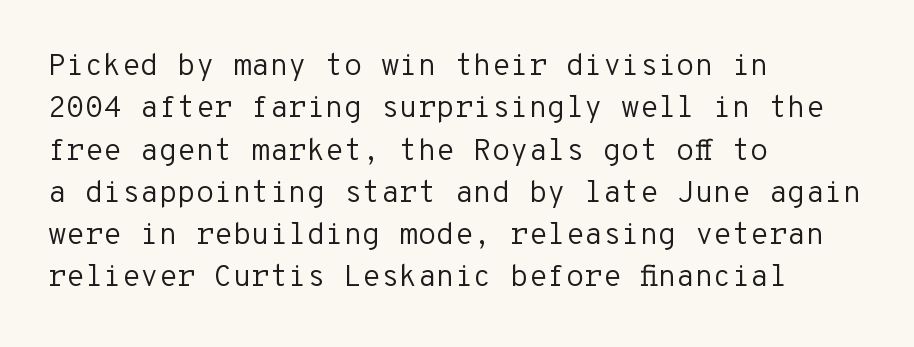
Clear beneath every line of the passage. The characters display no serif detailing; their extremities are plain. These lines are set flush left with a ragged right edge. Rows of type keep a routine distance in the vertical direction. Italic: no, the glyphs are upright roman.
